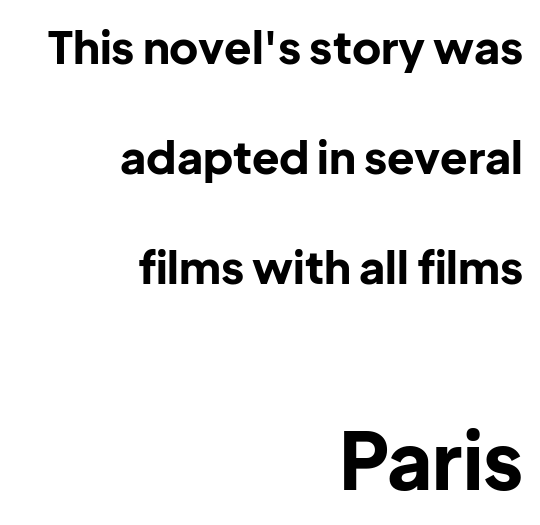
The image shows 78 px bold sans-serif type, upright; set right-aligned, loose line spacing (2.44x), normal letter spacing, not underlined; the second (bottom) block is 1.73x larger; low stroke contrast and a medium x-height.
